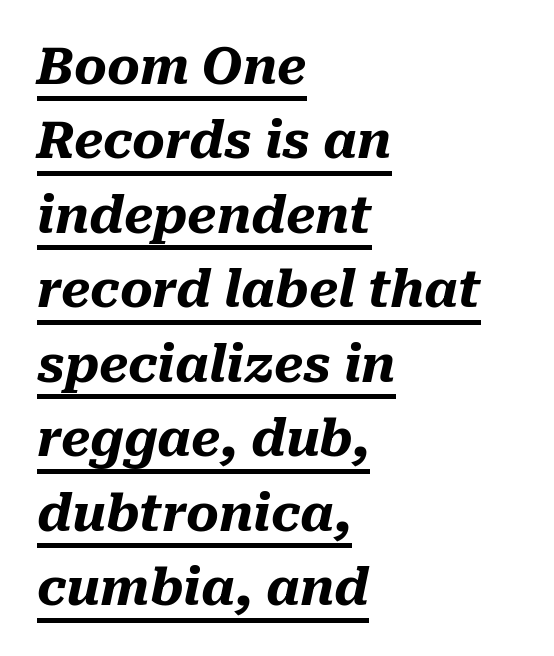
{"italic": "yes", "lean": "right", "slant_degrees": 10, "bold": "yes", "weight": "heavy", "width": "normal", "stroke_contrast": "medium", "x_height": "medium", "monospaced": "no", "underline": "yes", "align": "left", "line_spacing": "normal", "line_spacing_ratio": 1.49, "letter_spacing": "normal", "letter_spacing_em": 0.0, "glyph_px": 50}
